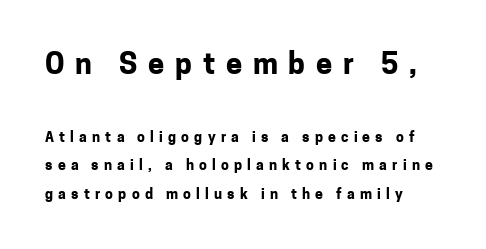
{"serif": "no", "italic": "no", "bold": "yes", "weight": "bold", "width": "normal", "stroke_contrast": "low", "x_height": "medium", "monospaced": "no", "underline": "no", "line_spacing": "loose", "line_spacing_ratio": 2.05, "letter_spacing": "wide", "letter_spacing_em": 0.37, "larger_block": "first", "size_ratio": 2.07, "glyph_px": 29}
